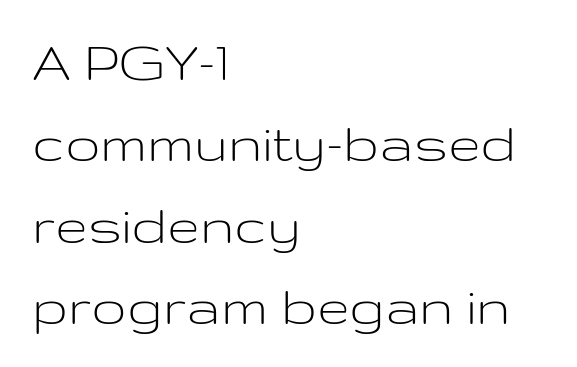
The image shows 59 px light, wide sans-serif type, upright; set left-aligned, normal line spacing (1.38x), normal letter spacing, not underlined; low stroke contrast and a medium x-height.
